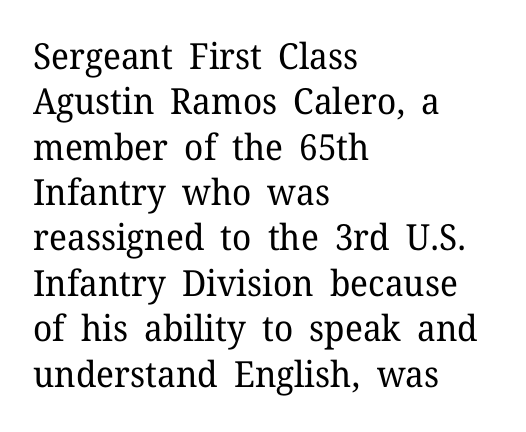
{"serif": "yes", "italic": "no", "bold": "no", "weight": "regular", "width": "normal", "stroke_contrast": "low", "x_height": "medium", "monospaced": "no", "underline": "no", "align": "left", "line_spacing": "normal", "line_spacing_ratio": 1.26, "letter_spacing": "normal", "letter_spacing_em": 0.0, "glyph_px": 36}
